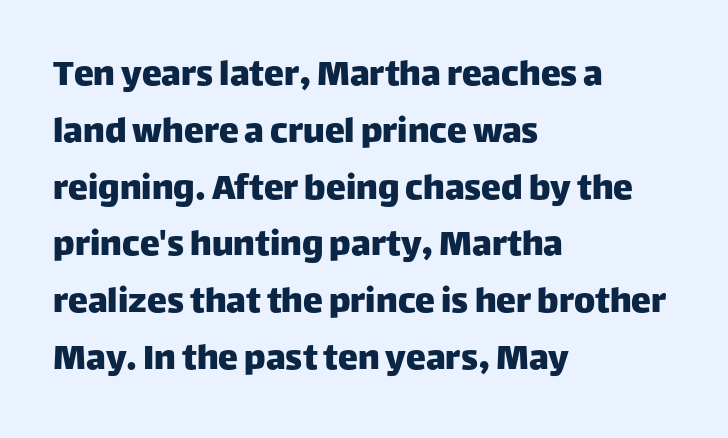
The image shows 40 px sans-serif type, upright; set left-aligned, normal line spacing (1.42x), normal letter spacing, not underlined; low stroke contrast and a large x-height.
